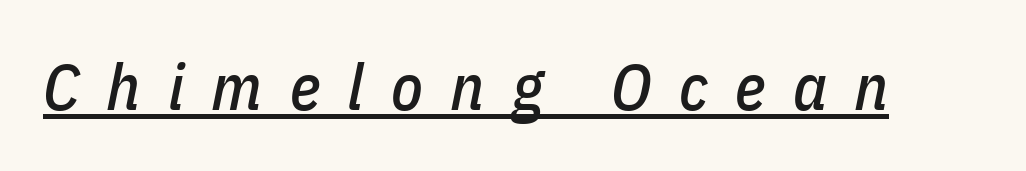
Q: Is the text italic (slanted)? A: Yes, it leans right by about 11 degrees.
Q: Is the text underlined? A: Yes.
Q: Is the spacing between letters normal or unusually wide? A: Unusually wide.
Q: Width (condensed, normal, or wide)? A: Condensed.
Q: Stroke contrast? A: Low.
Q: x-height? A: Medium.
Q: Monospaced? A: No.
